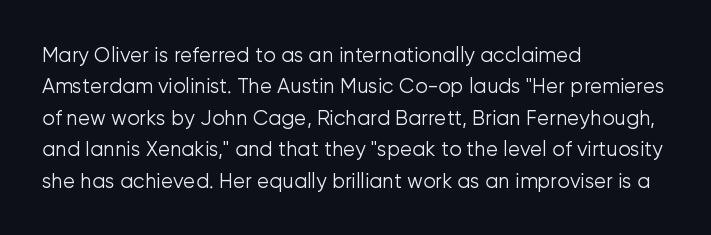
{"italic": "no", "bold": "no", "underline": "no", "align": "left", "line_spacing": "normal", "line_spacing_ratio": 1.57, "letter_spacing": "normal", "letter_spacing_em": 0.0, "glyph_px": 20}
